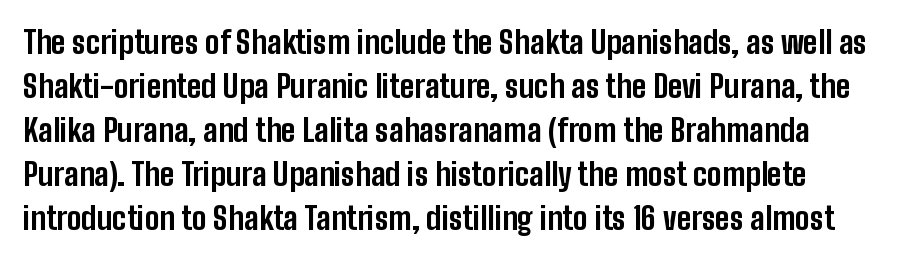
Observe the absence of serifs on each vertical stroke in this sample. Each row of text sits above clean, open space. Quick note: interline space is typical. Spacing verdict: proportional, widths tailored to each character. The strokes are fattened all the way to bold.
